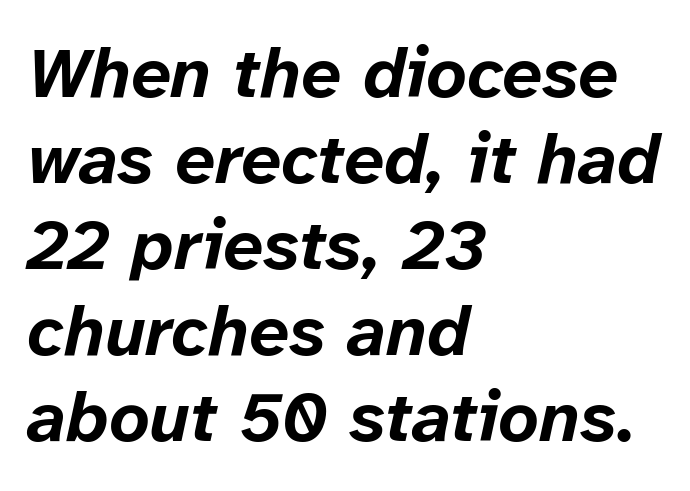
Tracking value appears to be zero — textbook default spacing. The text block is weighted toward the left margin, trailing off unevenly rightward. Does the lettering tilt? It does — this is italic. Heft: maximum for text — a bold. Bare-footed words on every line.
